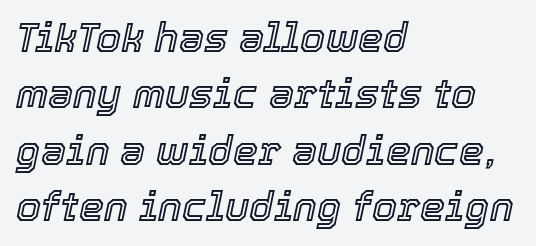
Q: Is the text italic (slanted)? A: Yes, it leans right by about 12 degrees.
Q: Is the text underlined? A: No.
Q: How is the paragraph aligned? A: Left-aligned.
Q: Is the spacing between letters normal or unusually wide? A: Normal.
Q: Is the spacing between lines tight, normal or loose? A: Normal.
Q: Width (condensed, normal, or wide)? A: Normal.
Q: x-height? A: Medium.
Q: Monospaced? A: No.
